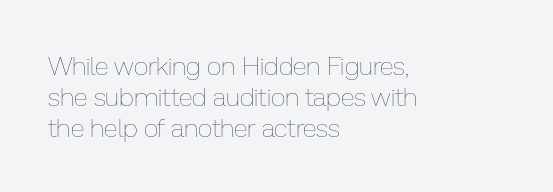
The image shows 26 px text type, upright; set left-aligned, line spacing 1.2x, normal letter spacing, not underlined.
